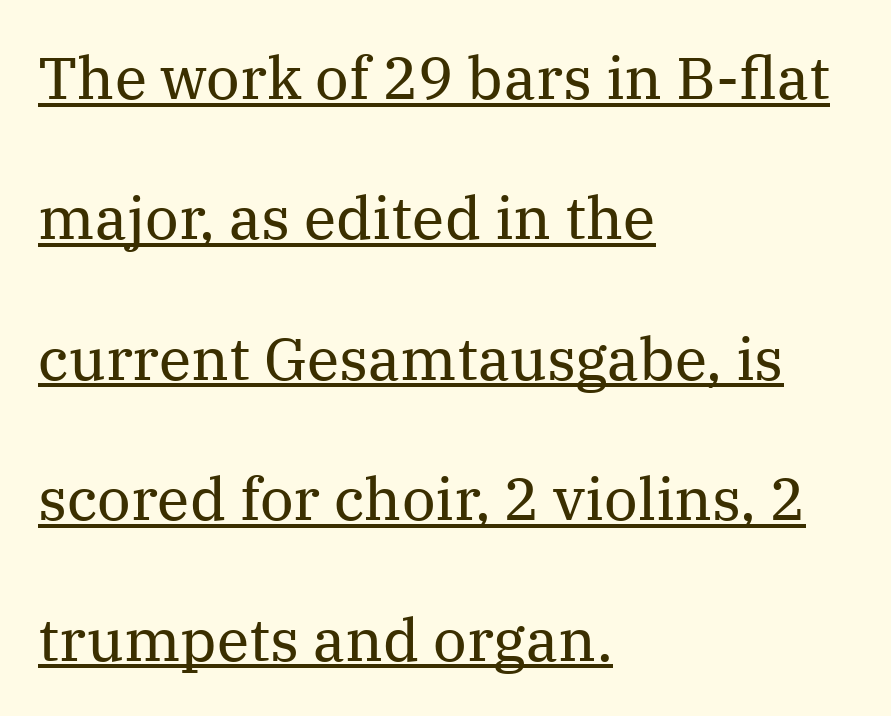
The image shows 59 px regular-weight serif type, upright; set left-aligned, loose line spacing (2.38x), normal letter spacing, underlined; medium stroke contrast and a medium x-height.
